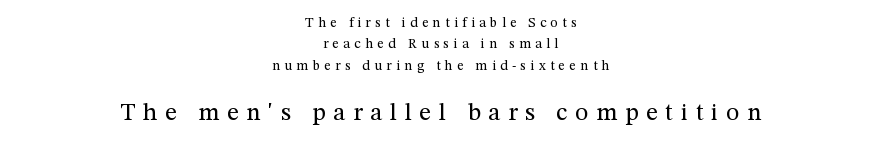
{"italic": "no", "bold": "no", "underline": "no", "align": "center", "line_spacing": "normal", "line_spacing_ratio": 1.52, "letter_spacing": "wide", "letter_spacing_em": 0.31, "larger_block": "second", "size_ratio": 1.79, "glyph_px": 25}
